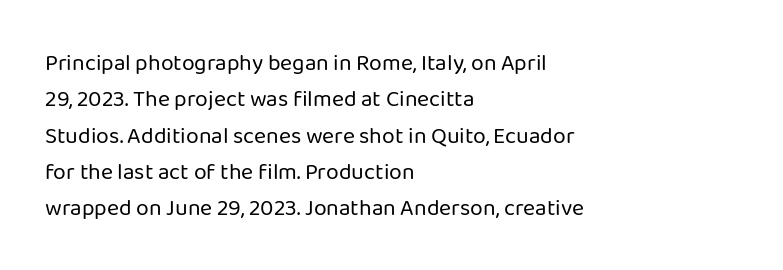
Q: Is the text bold? A: No.
Q: Is the text italic (slanted)? A: No, it is upright.
Q: Is the text underlined? A: No.
Q: How is the paragraph aligned? A: Left-aligned.
Q: Is the spacing between letters normal or unusually wide? A: Normal.
Q: Is the spacing between lines tight, normal or loose? A: Normal.
